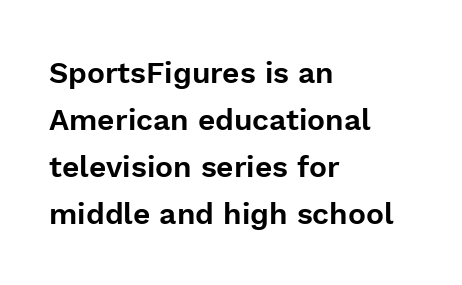
The letterforms sit shoulder to shoulder at normal distance. Every character sits straight up, as roman type does. A classic flush-left, rag-right setting is used for this passage. Are there feet on the stems? There aren't — it's a sans. Is this a fixed-width face? No — the glyphs have proportional, varying widths. This block has exactly the height ordinary leading produces.
